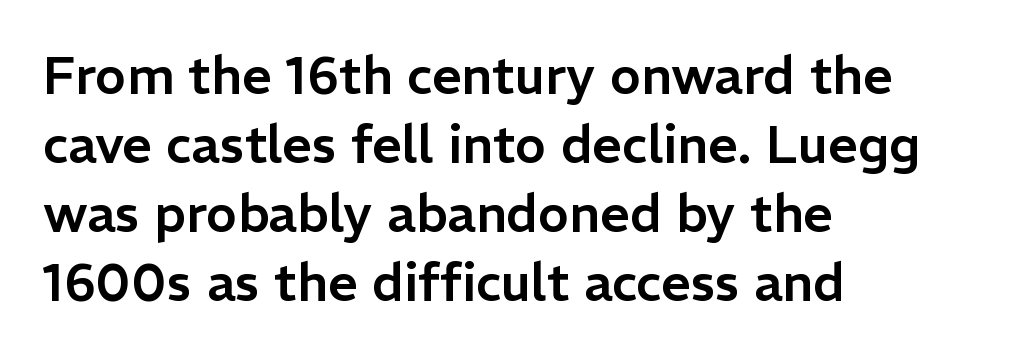
The image shows 52 px sans-serif type, upright; set left-aligned, normal line spacing (1.33x), normal letter spacing, not underlined; low stroke contrast and a medium x-height.
